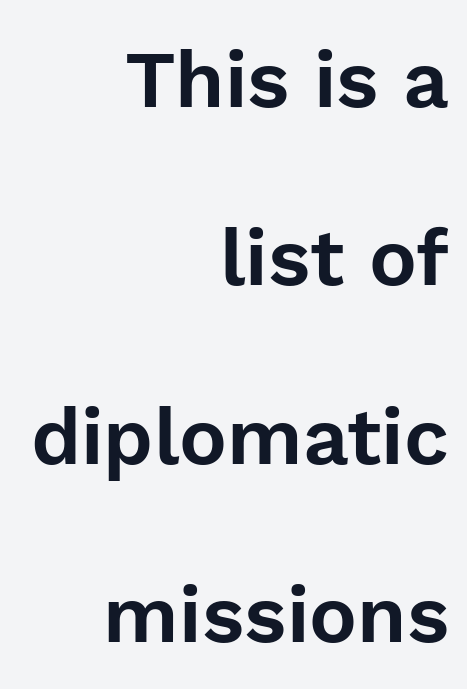
Q: Is the text italic (slanted)? A: No, it is upright.
Q: Is the typeface a serif or a sans-serif typeface? A: Sans-serif.
Q: Is the text underlined? A: No.
Q: How is the paragraph aligned? A: Right-aligned.
Q: Is the spacing between letters normal or unusually wide? A: Normal.
Q: Is the spacing between lines tight, normal or loose? A: Loose.
Q: Width (condensed, normal, or wide)? A: Normal.
Q: x-height? A: Medium.
Q: Monospaced? A: No.
